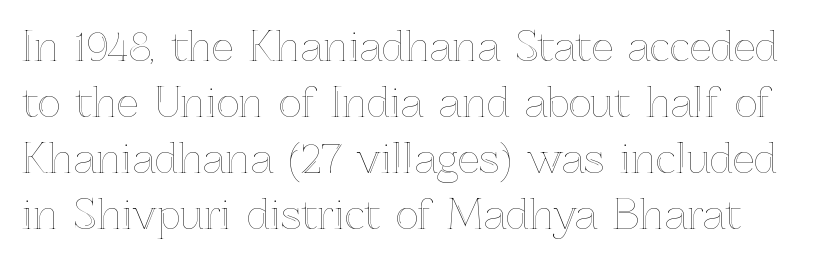
The image shows 39 px text type, upright; set normal line spacing (1.44x), normal letter spacing, not underlined; a medium x-height.
